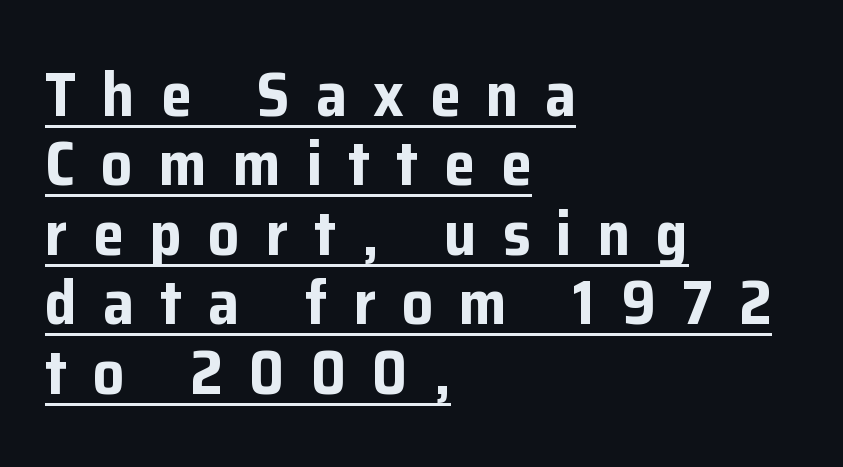
The image shows 62 px bold sans-serif type, upright; set left-aligned, tight line spacing (1.12x), unusually wide letter spacing (+0.42 em), underlined; low stroke contrast and a medium x-height.
